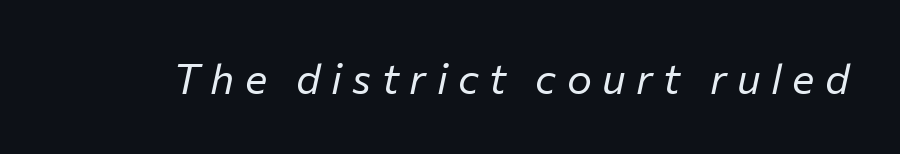
{"italic": "yes", "lean": "right", "slant_degrees": 12, "bold": "no", "weight": "regular", "width": "normal", "stroke_contrast": "low", "x_height": "medium", "monospaced": "no", "underline": "no", "letter_spacing": "wide", "letter_spacing_em": 0.25, "glyph_px": 42}
